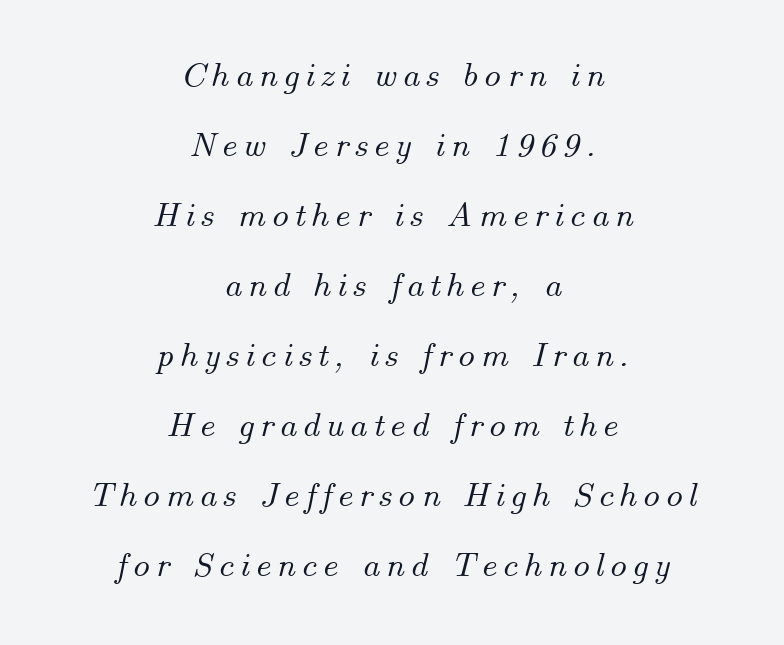
Nobody drew a line under any word here. The font's italic variant was chosen for this text. Students, observe: this is what heavily led, spacious text looks like. Here the designer chose a conventional face with non-uniform glyph widths.
